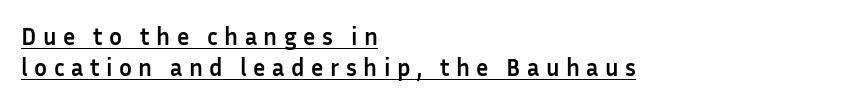
{"italic": "no", "bold": "yes", "underline": "yes", "align": "left", "line_spacing": "normal", "line_spacing_ratio": 1.29, "letter_spacing": "wide", "letter_spacing_em": 0.27, "glyph_px": 24}
